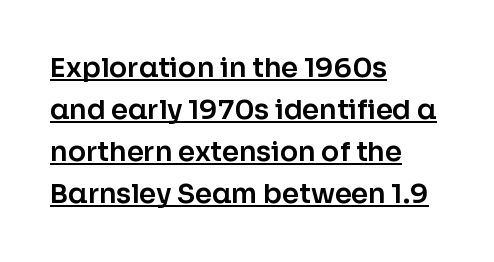
Q: Is the text italic (slanted)? A: No, it is upright.
Q: Is the text underlined? A: Yes.
Q: How is the paragraph aligned? A: Left-aligned.
Q: Is the spacing between letters normal or unusually wide? A: Normal.
Q: Is the spacing between lines tight, normal or loose? A: Normal.
